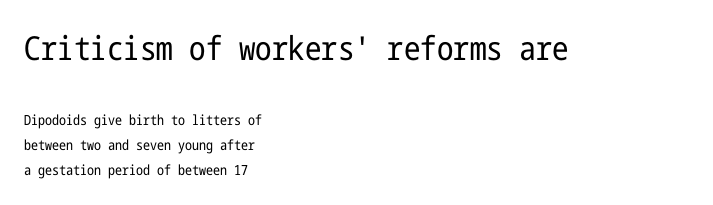
Designer's note — italics off, roman on. These two chunks differ in scale, with the top chunk taking the larger measure. Serif or sans? Sans — the stroke terminals are bare. Stems here are at most as thick as an everyday book face. The type is set solid horizontally, with unmodified tracking. Bare-footed words on every line.
